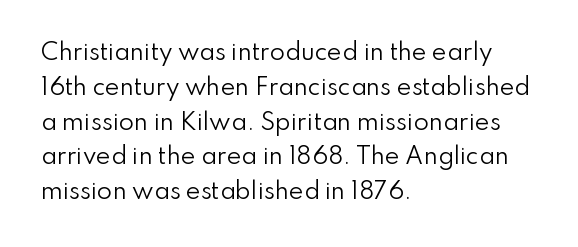
All the whitespace from short lines collects on the right. No extra tracking has been applied to these lines. Characters remain perfectly vertical along every line. The space beneath each line is pristine and unruled. Vertical stems look standard width or narrower in stroke.
